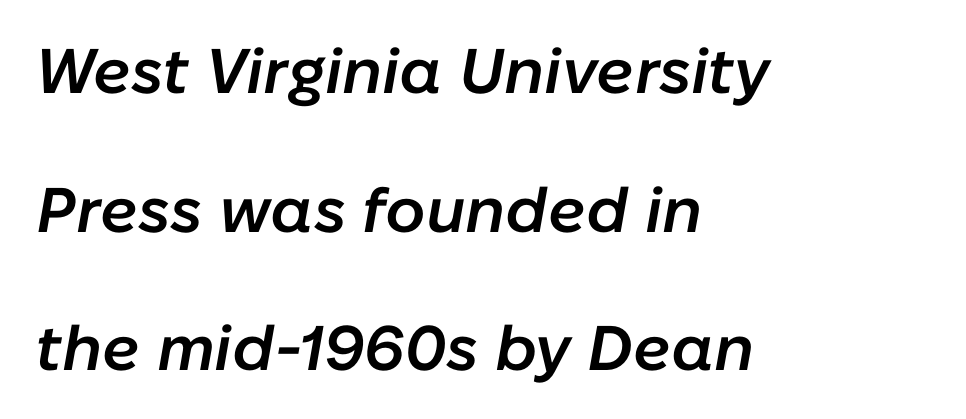
{"italic": "yes", "lean": "right", "slant_degrees": 10, "bold": "semi", "weight": "semibold", "width": "normal", "stroke_contrast": "low", "x_height": "medium", "monospaced": "no", "underline": "no", "align": "left", "line_spacing": "loose", "line_spacing_ratio": 2.2, "letter_spacing": "normal", "letter_spacing_em": 0.0, "glyph_px": 63}
